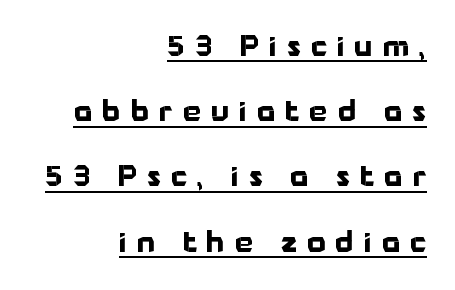
The passage shown stacks its lines with a broad gap. The rendering shows plain stroke endings on the letterforms — a sans-serif design. Weight: bold. A typesetter would mark this as roman, not italic. Looks like someone drew a line under every word here. Words appear elongated and porous because spacing is wide.
